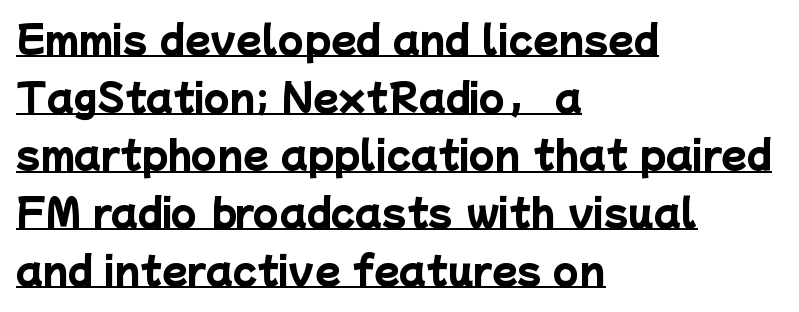
{"serif": "no", "bold": "yes", "weight": "heavy", "width": "normal", "stroke_contrast": "low", "x_height": "medium", "monospaced": "no", "underline": "yes", "align": "left", "line_spacing": "normal", "line_spacing_ratio": 1.56, "letter_spacing": "normal", "letter_spacing_em": 0.0, "glyph_px": 37}
